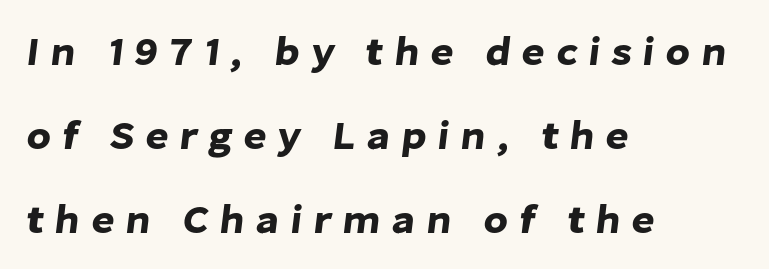
Type without underlining. Characters follow at a spacing far wider than the type designer built in. The lines are quadded left. Note the varied advance widths — an 'i' is clearly narrower than an 'm'. These lines are composed in type without serifs. Vertical spacing — loose.
